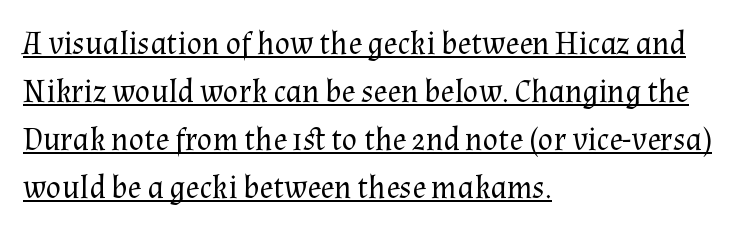
The image shows 32 px regular-weight type, upright; set left-aligned, normal line spacing (1.5x), normal letter spacing, underlined; medium stroke contrast and a medium x-height.
